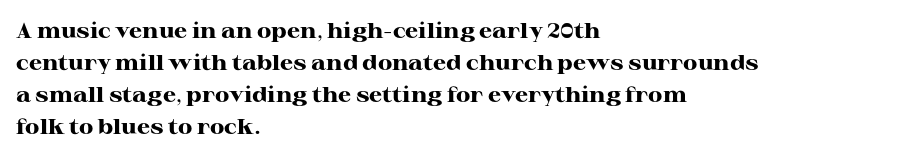
Q: Is the text bold? A: Yes.
Q: Is the text italic (slanted)? A: No, it is upright.
Q: Is the text underlined? A: No.
Q: How is the paragraph aligned? A: Left-aligned.
Q: Is the spacing between letters normal or unusually wide? A: Normal.
Q: Is the spacing between lines tight, normal or loose? A: Normal.
